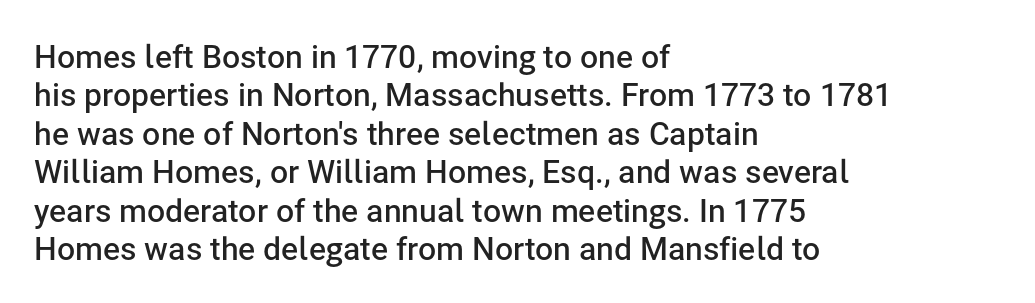
{"serif": "no", "italic": "no", "bold": "semi", "weight": "semibold", "width": "normal", "stroke_contrast": "low", "x_height": "medium", "monospaced": "no", "underline": "no", "align": "left", "line_spacing_ratio": 1.2, "letter_spacing": "normal", "letter_spacing_em": 0.0, "glyph_px": 32}
